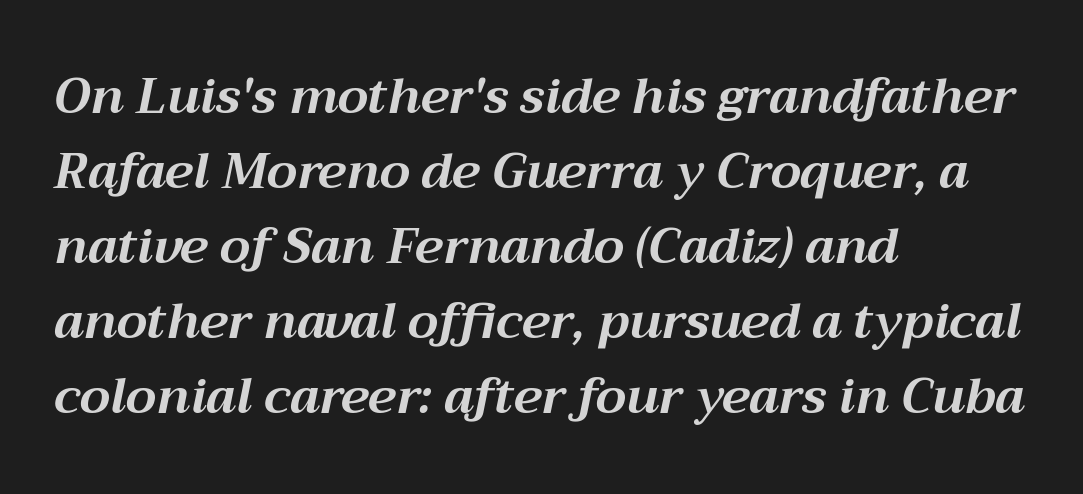
{"italic": "yes", "lean": "right", "slant_degrees": 12, "bold": "yes", "weight": "bold", "width": "normal", "stroke_contrast": "medium", "x_height": "medium", "monospaced": "no", "underline": "no", "align": "left", "line_spacing": "normal", "line_spacing_ratio": 1.53, "letter_spacing": "normal", "letter_spacing_em": 0.0, "glyph_px": 49}
